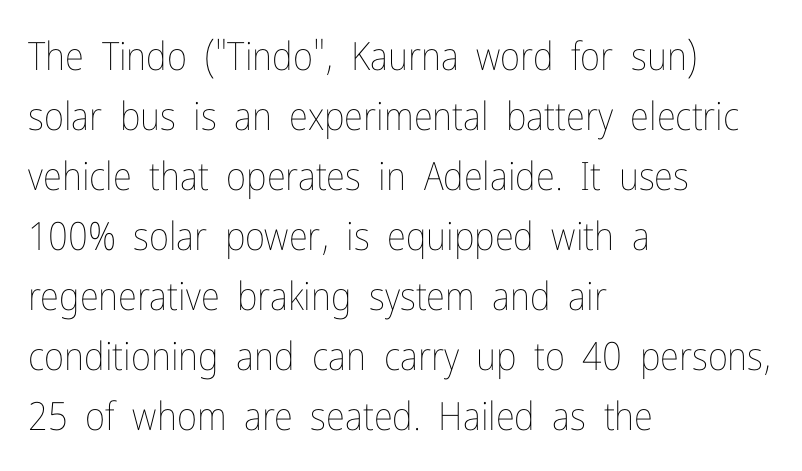
Spacing verdict: proportional, widths tailored to each character. The specimen omits any rule beneath the text block's lines. Nope, not italic — everything's standing straight. Nobody touched the tracking dial on this one.
